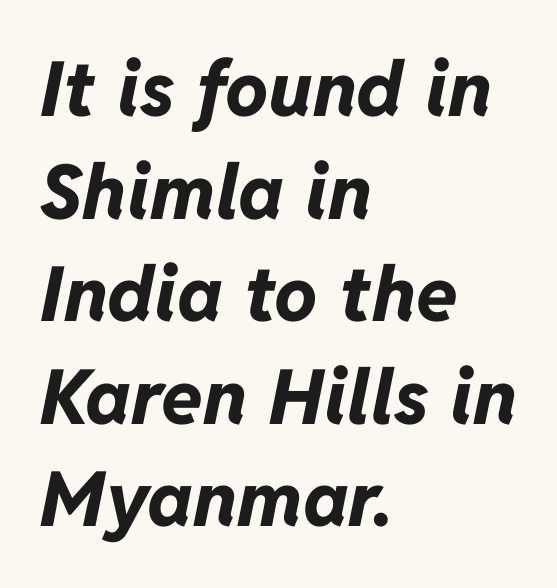
The image shows 76 px bold type, italic (leaning right); set left-aligned, normal line spacing (1.35x), normal letter spacing, not underlined; low stroke contrast and a medium x-height.
